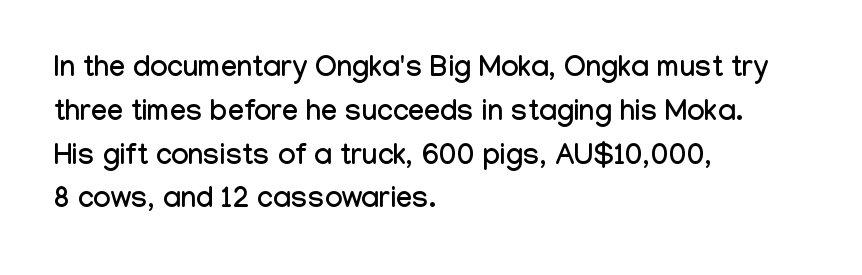
Upright lettering throughout. Letterform terminals end flat and unadorned throughout the passage. Inter-character spacing is left at the font's built-in metrics. Compared with typical paragraphs, the rows here are spaced about the same.
